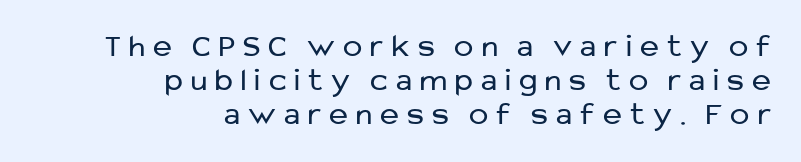
{"serif": "no", "italic": "no", "bold": "no", "weight": "regular", "width": "normal", "stroke_contrast": "low", "x_height": "medium", "monospaced": "no", "underline": "no", "align": "right", "line_spacing": "tight", "line_spacing_ratio": 1.07, "letter_spacing": "wide", "letter_spacing_em": 0.26, "glyph_px": 32}
